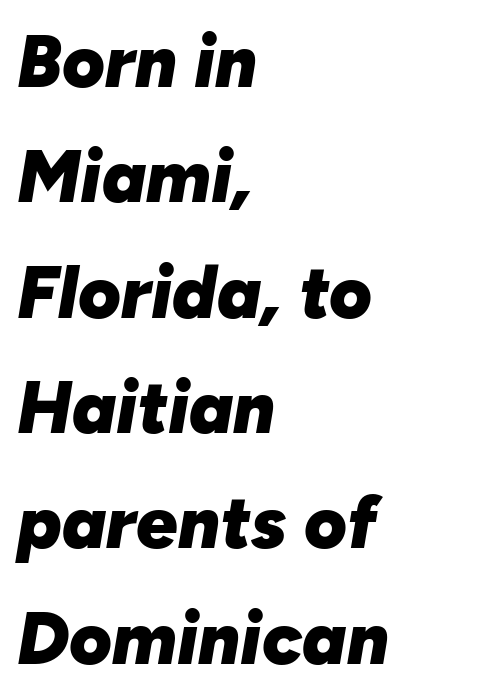
The image shows 73 px heavy type, italic (leaning right); set left-aligned, normal line spacing (1.58x), normal letter spacing, not underlined; low stroke contrast and a medium x-height.
